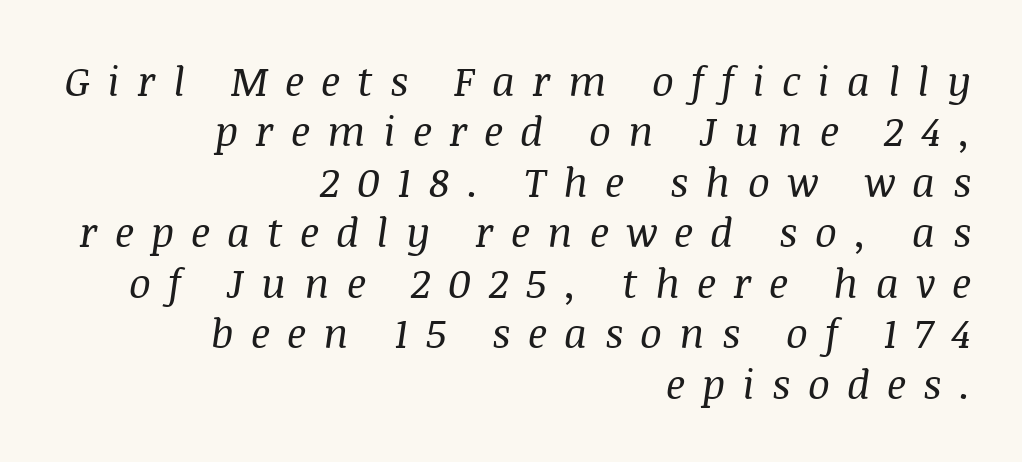
{"serif": "yes", "italic": "yes", "lean": "right", "slant_degrees": 8, "bold": "no", "weight": "regular", "width": "normal", "stroke_contrast": "medium", "x_height": "large", "monospaced": "no", "underline": "no", "align": "right", "line_spacing_ratio": 1.23, "letter_spacing": "wide", "letter_spacing_em": 0.42, "glyph_px": 41}
